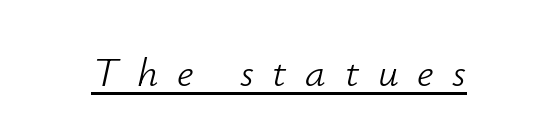
The image shows 41 px light type, italic (leaning right); set unusually wide letter spacing (+0.46 em), underlined; low stroke contrast and a small x-height.
